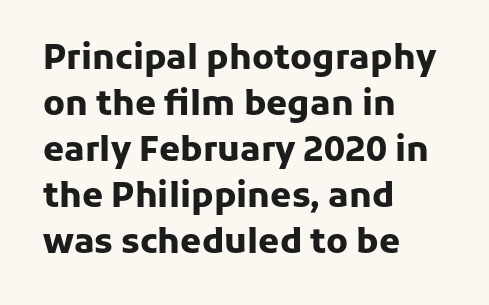
The image shows 34 px heavy sans-serif type, upright; set left-aligned, normal line spacing (1.35x), normal letter spacing, not underlined; low stroke contrast and a medium x-height.
